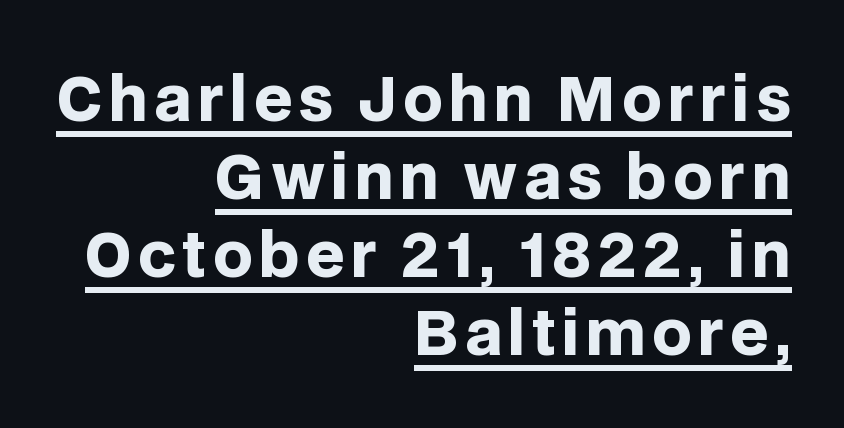
Heavy-handed strokes throughout: this text is bold. A roman cut, with each character standing at attention. In CSS terms this would be text-align: right. A typesetter would call this proportional, since set widths differ per character. Horizontal bands of white between lines are of average thickness. Decoration check: the copy is underlined.
